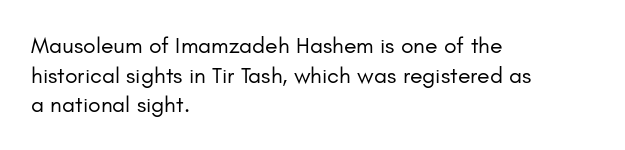
The image shows 23 px text type, upright; set left-aligned, normal line spacing (1.29x), normal letter spacing, not underlined.
